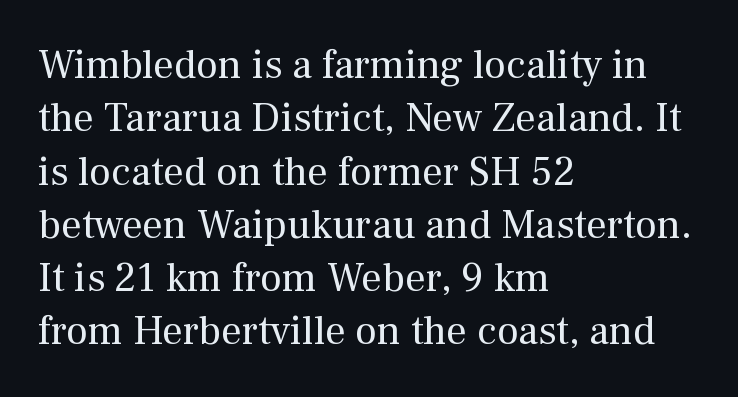
Underline: absent. What kind of face is this? One with serifs. Weight class: somewhere from thin through regular. The lettering holds an erect, upright posture throughout. This sample has the flowing, uneven cadence of proportional lettering.
